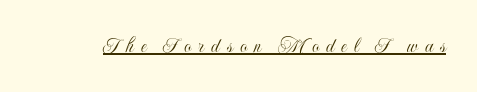
{"underline": "yes", "letter_spacing": "wide", "letter_spacing_em": 0.32, "glyph_px": 22}
